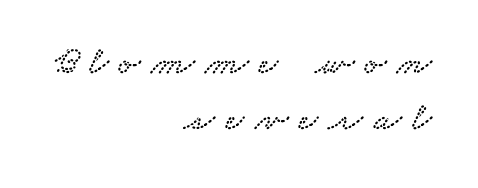
Q: Is the text underlined? A: No.
Q: How is the paragraph aligned? A: Right-aligned.
Q: Is the spacing between letters normal or unusually wide? A: Unusually wide.
Q: Is the spacing between lines tight, normal or loose? A: Normal.
Q: Width (condensed, normal, or wide)? A: Wide.
Q: Stroke contrast? A: Low.
Q: x-height? A: Small.
Q: Monospaced? A: No.
